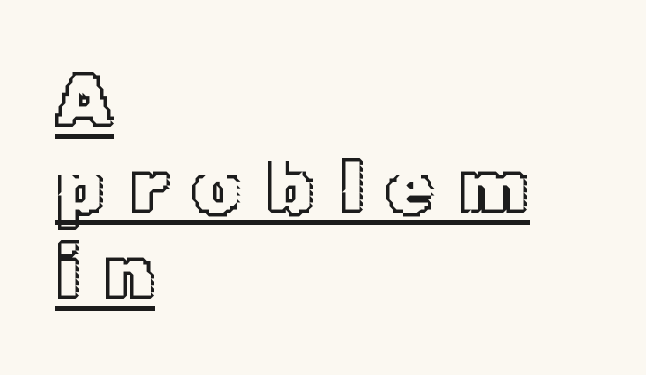
The typography opts for an upright posture over an oblique one. Looks like regular typesetting: each glyph gets only the width it needs. Loose tracking; the words dissolve into strings of separated letters. The setting favours the left margin, as ordinary paragraphs usually do. Whoever set this chose condensed vertical rhythm over breathing room.
